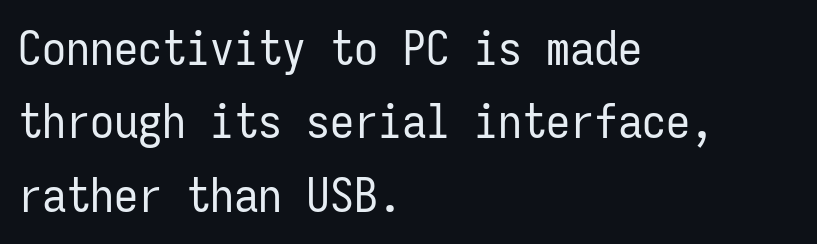
{"serif": "no", "italic": "no", "bold": "no", "weight": "regular", "width": "condensed", "stroke_contrast": "low", "x_height": "medium", "monospaced": "yes", "underline": "no", "align": "left", "line_spacing": "normal", "line_spacing_ratio": 1.53, "letter_spacing": "normal", "letter_spacing_em": 0.0, "glyph_px": 48}
